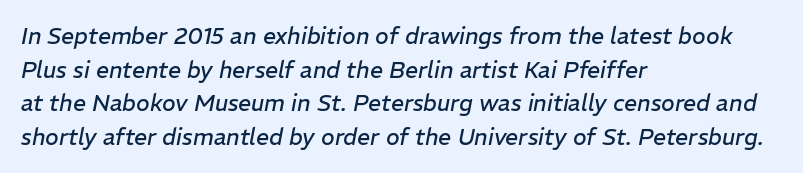
{"italic": "yes", "lean": "right", "slant_degrees": 11, "bold": "no", "underline": "no", "align": "left", "line_spacing": "normal", "line_spacing_ratio": 1.46, "letter_spacing": "normal", "letter_spacing_em": 0.0, "glyph_px": 23}
